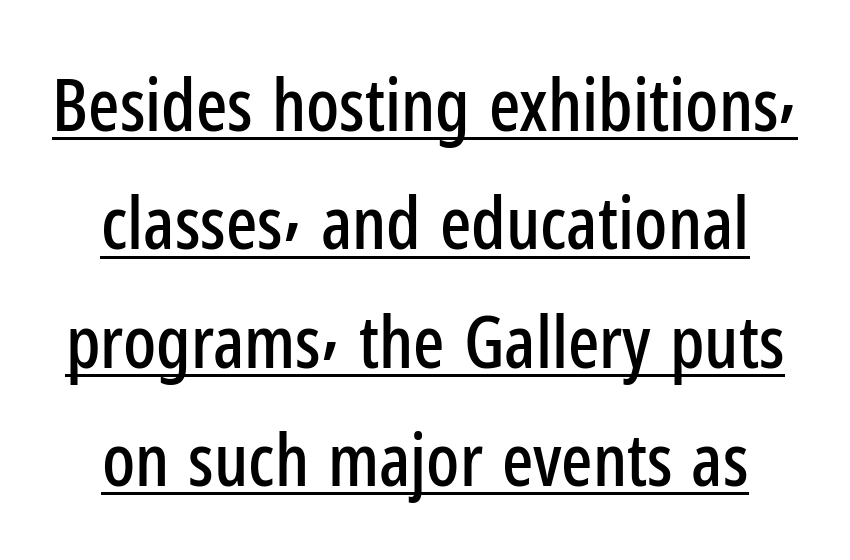
Q: Is the text italic (slanted)? A: No, it is upright.
Q: Is the typeface a serif or a sans-serif typeface? A: Sans-serif.
Q: Is the text underlined? A: Yes.
Q: Is the spacing between letters normal or unusually wide? A: Normal.
Q: Is the spacing between lines tight, normal or loose? A: Normal.
Q: Width (condensed, normal, or wide)? A: Condensed.
Q: Stroke contrast? A: Low.
Q: x-height? A: Medium.
Q: Monospaced? A: No.
